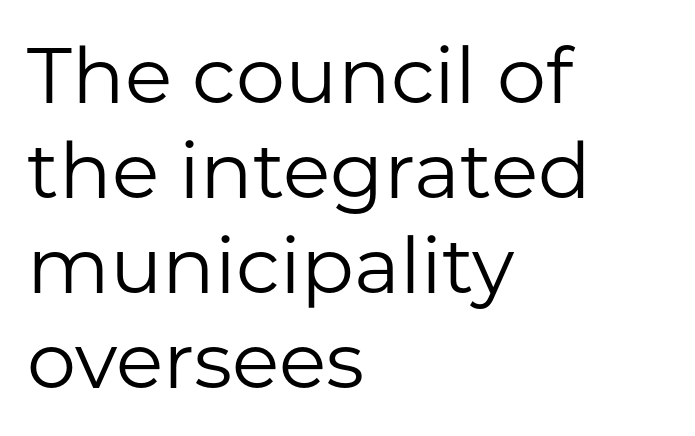
Notice how the passage keeps a crisp vertical edge on the left only. I'd call this a sans setting — the letters go barefoot. Letter spacing: default. The baseline area is clear. The axis of the letterforms is exactly vertical. Spacing verdict: proportional, widths tailored to each character.
